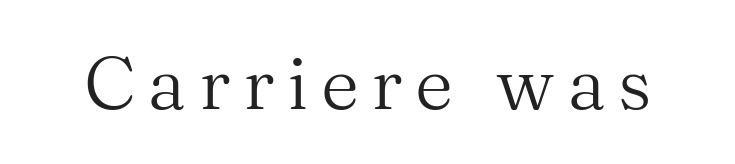
The words here are not underlined. Classification — serif. When letters stand straight like this, we call the style roman or upright. Stems and bowls with no extra thickness — not bold. Is this a fixed-width face? No — the glyphs have proportional, varying widths.
